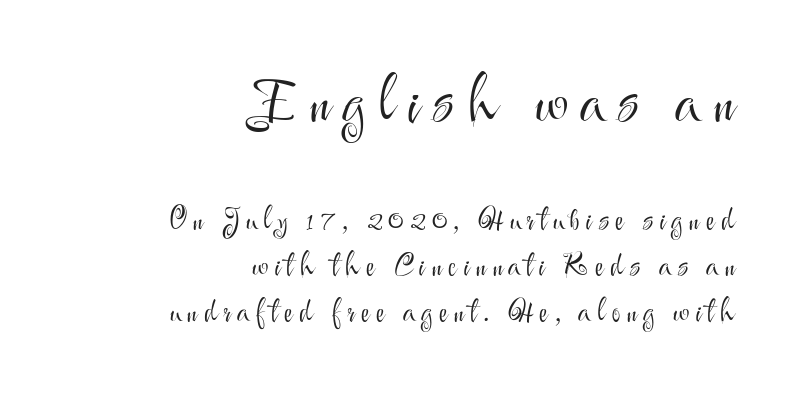
{"serif": "no", "bold": "no", "weight": "light", "width": "normal", "stroke_contrast": "medium", "x_height": "small", "monospaced": "no", "underline": "no", "align": "right", "line_spacing": "normal", "line_spacing_ratio": 1.54, "letter_spacing": "wide", "letter_spacing_em": 0.21, "larger_block": "first", "size_ratio": 2.03, "glyph_px": 61}
